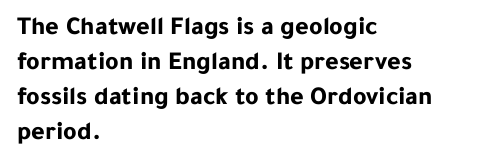
{"italic": "no", "bold": "yes", "underline": "no", "align": "left", "line_spacing": "normal", "line_spacing_ratio": 1.35, "letter_spacing": "normal", "letter_spacing_em": 0.0, "glyph_px": 26}
